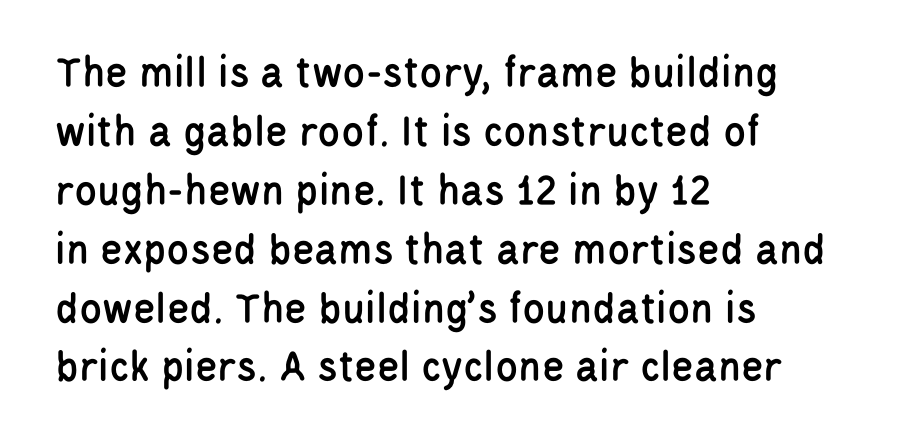
The image shows 46 px condensed sans-serif type, upright; set left-aligned, normal line spacing (1.28x), normal letter spacing, not underlined; low stroke contrast and a large x-height.
